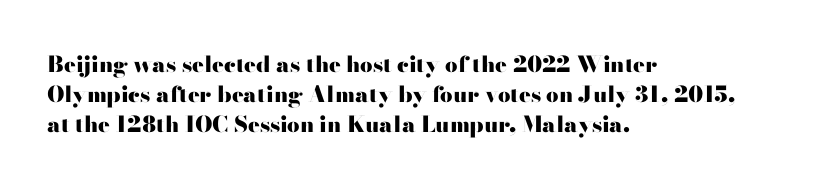
The image shows 22 px bold type, upright; set left-aligned, normal line spacing (1.37x), normal letter spacing, not underlined.
